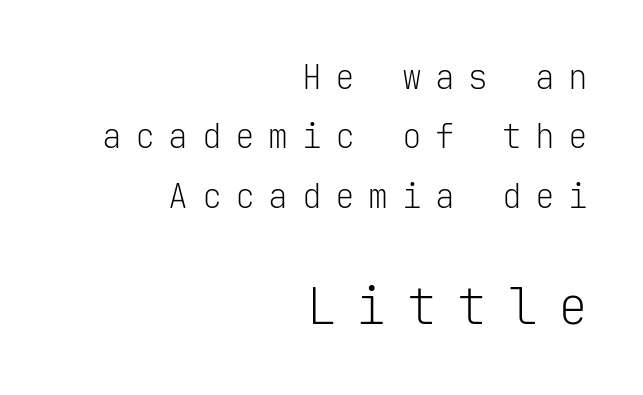
Q: Is the text bold? A: No.
Q: Is the text italic (slanted)? A: No, it is upright.
Q: Is the typeface a serif or a sans-serif typeface? A: Sans-serif.
Q: Is the text underlined? A: No.
Q: How is the paragraph aligned? A: Right-aligned.
Q: Is the spacing between letters normal or unusually wide? A: Unusually wide.
Q: Which block of text is set in a larger size, the first (top) or the second (bottom)? A: The second (bottom) one.
Q: Width (condensed, normal, or wide)? A: Normal.
Q: Stroke contrast? A: Low.
Q: x-height? A: Medium.
Q: Monospaced? A: Yes.
